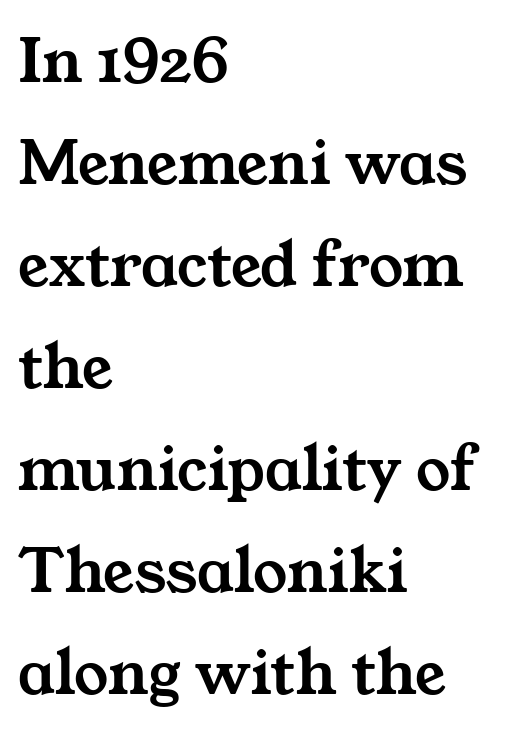
{"serif": "yes", "width": "wide", "stroke_contrast": "medium", "x_height": "medium", "monospaced": "no", "underline": "no", "align": "left", "line_spacing": "normal", "line_spacing_ratio": 1.5, "letter_spacing": "normal", "letter_spacing_em": 0.0, "glyph_px": 68}
